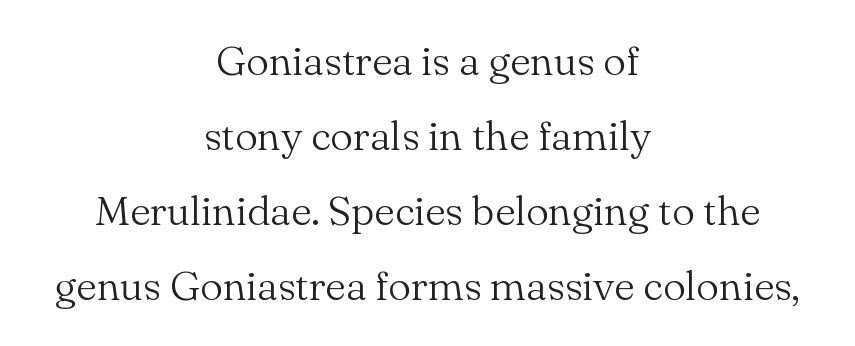
Yep, those are serifs on the letters. This sample uses an upright cut, with every glyph sitting square on the baseline. The passage shown has conventional tracking throughout. Think of a printed novel: that variable character pitch is what you see here. Leftover space on each line is divided equally before and after the words. No heavy texture on the line: the type isn't bold.
